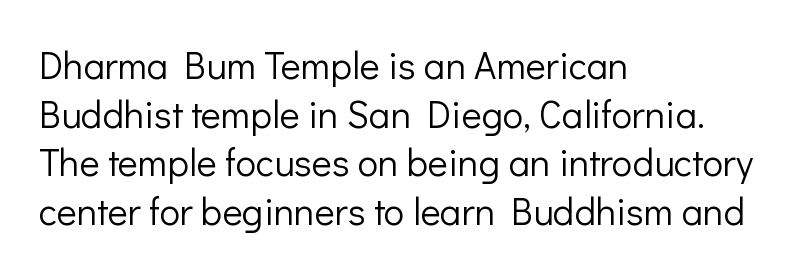
Which margin do the lines hug? The left one — the right edge is uneven. Each row of text sits above clean, open space. Type style note: lacks serifs. Every character sits straight up, as roman type does.
